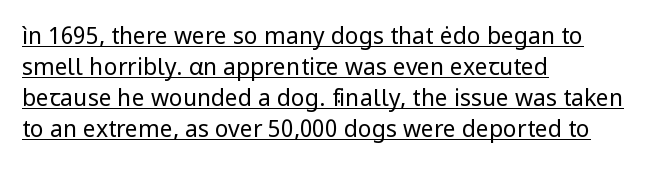
Q: Is the text bold? A: No.
Q: Is the text italic (slanted)? A: No, it is upright.
Q: Is the text underlined? A: Yes.
Q: How is the paragraph aligned? A: Left-aligned.
Q: Is the spacing between letters normal or unusually wide? A: Normal.
Q: Is the spacing between lines tight, normal or loose? A: Normal.
